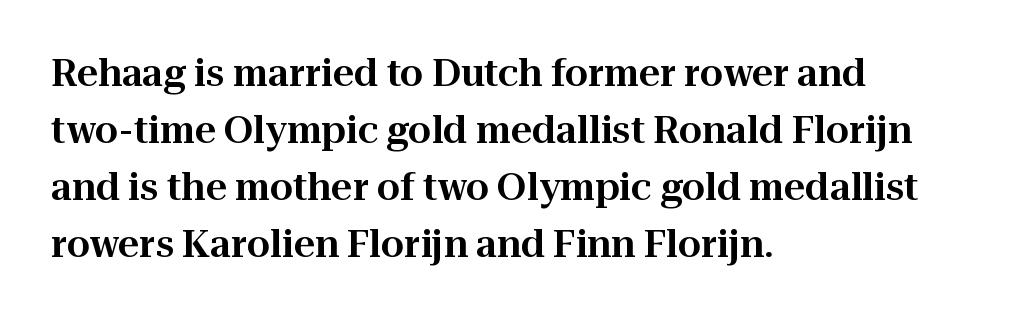
Q: Is the text italic (slanted)? A: No, it is upright.
Q: Is the typeface a serif or a sans-serif typeface? A: Serif.
Q: Is the text underlined? A: No.
Q: How is the paragraph aligned? A: Left-aligned.
Q: Is the spacing between letters normal or unusually wide? A: Normal.
Q: Is the spacing between lines tight, normal or loose? A: Normal.
Q: Width (condensed, normal, or wide)? A: Normal.
Q: Stroke contrast? A: High.
Q: x-height? A: Medium.
Q: Monospaced? A: No.
